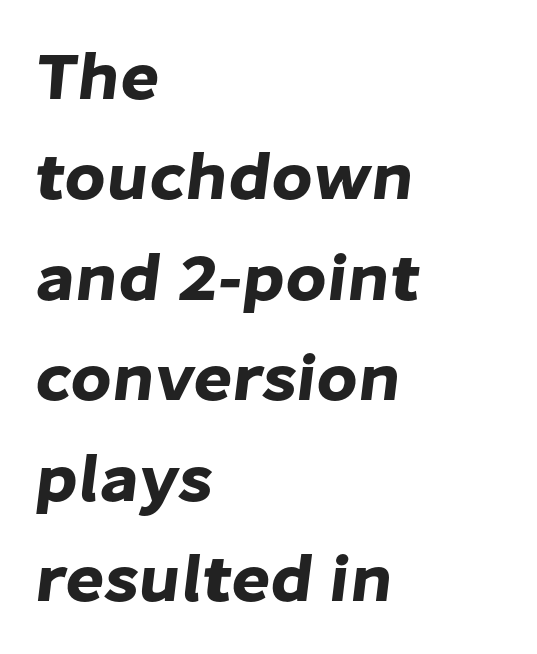
Q: Is the typeface a serif or a sans-serif typeface? A: Sans-serif.
Q: Is the text underlined? A: No.
Q: How is the paragraph aligned? A: Left-aligned.
Q: Is the spacing between letters normal or unusually wide? A: Normal.
Q: Is the spacing between lines tight, normal or loose? A: Normal.
Q: Width (condensed, normal, or wide)? A: Normal.
Q: Stroke contrast? A: Low.
Q: x-height? A: Medium.
Q: Monospaced? A: No.
